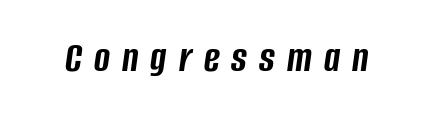
Q: Is the text bold? A: Yes.
Q: Is the text italic (slanted)? A: Yes, it leans right by about 8 degrees.
Q: Is the text underlined? A: No.
Q: Is the spacing between letters normal or unusually wide? A: Unusually wide.
Q: Width (condensed, normal, or wide)? A: Condensed.
Q: Stroke contrast? A: Low.
Q: x-height? A: Large.
Q: Monospaced? A: No.
